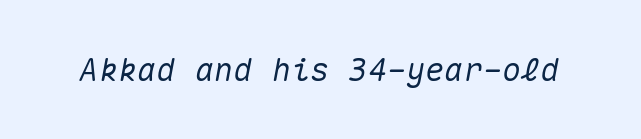
The image shows 32 px text type, italic (leaning right), monospaced; set normal letter spacing, not underlined; medium stroke contrast and a medium x-height.
